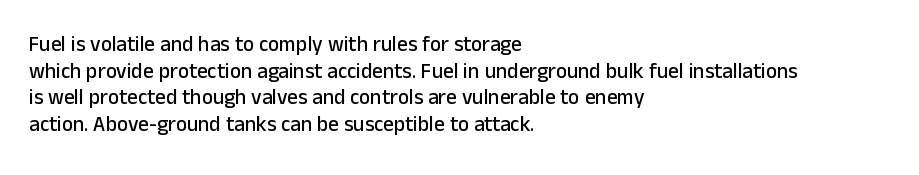
The image shows 21 px text type, upright; set left-aligned, normal line spacing (1.27x), normal letter spacing, not underlined.
